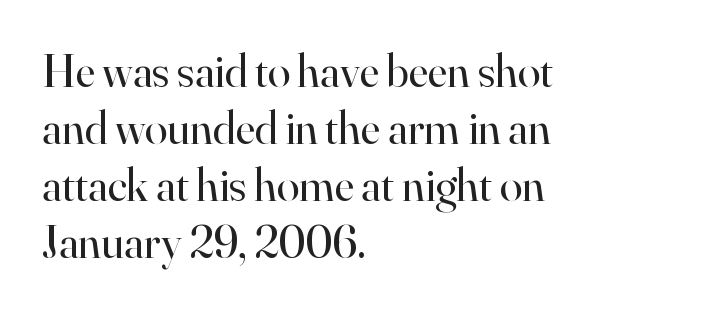
Does the type have serifs? Yes, each stem ends in a small foot. Vertical stems look standard width or narrower in stroke. These lines keep a tight, regular rhythm from letter to letter. Spacing verdict: proportional, widths tailored to each character.
